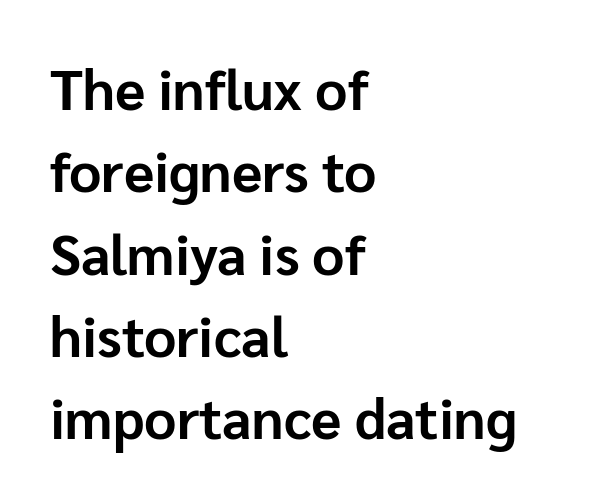
The image shows 56 px bold sans-serif type, upright; set left-aligned, normal line spacing (1.47x), normal letter spacing, not underlined; low stroke contrast and a medium x-height.
